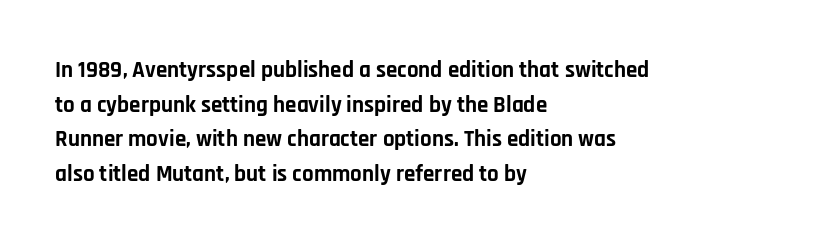
The image shows 23 px bold type, upright; set left-aligned, normal line spacing (1.51x), normal letter spacing, not underlined.
